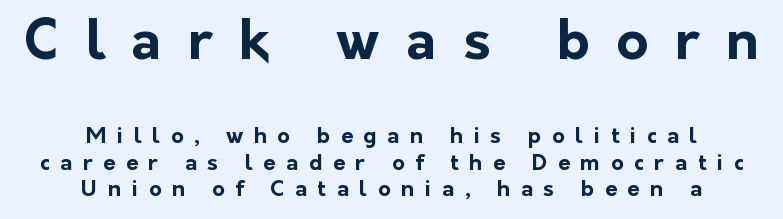
The image shows 55 px bold sans-serif type, upright; set centered, line spacing 1.19x, unusually wide letter spacing (+0.48 em), not underlined; the first (top) block is 2.5x larger; low stroke contrast and a medium x-height.
